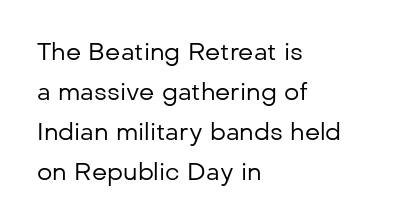
The specimen reads as upright at a glance. The paragraph has a hard left edge and a soft right edge. The typeface has the unassuming heft of standard copy or less. Any mark beneath the type? The region is blank. The lines sit at an ordinary, default distance from one another. Tracking value appears to be zero — textbook default spacing.
